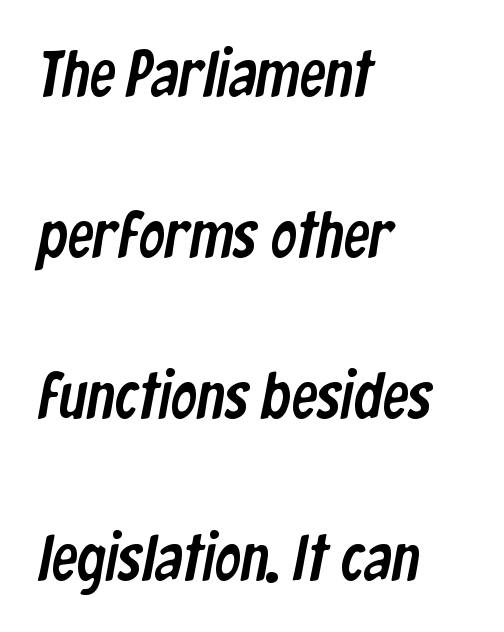
{"serif": "no", "width": "condensed", "stroke_contrast": "low", "x_height": "medium", "monospaced": "no", "underline": "no", "align": "left", "line_spacing": "loose", "line_spacing_ratio": 2.48, "letter_spacing": "normal", "letter_spacing_em": 0.0, "glyph_px": 65}
